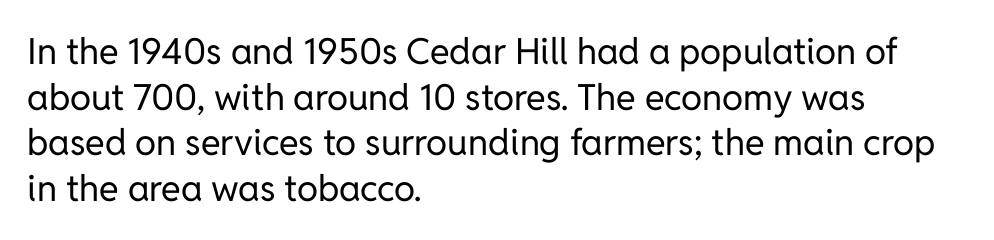
This is roman type, the default non-slanted kind. The tracking reads as untouched default to a designer's eye. Varying glyph widths throughout — classic text-font behaviour. Type without underlining. The lines in this sample share a left origin and differ only in where they stop.
